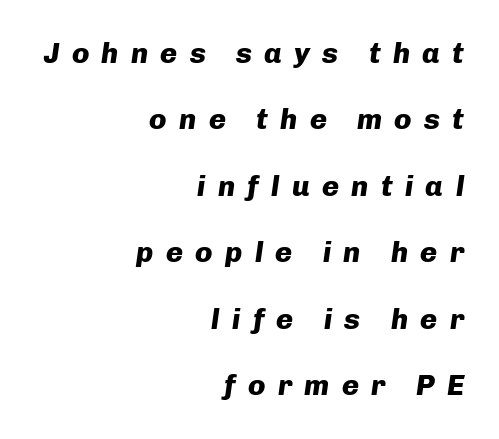
{"italic": "yes", "lean": "right", "slant_degrees": 8, "bold": "yes", "weight": "heavy", "width": "normal", "stroke_contrast": "low", "x_height": "medium", "monospaced": "no", "underline": "no", "align": "right", "line_spacing": "loose", "line_spacing_ratio": 2.29, "letter_spacing": "wide", "letter_spacing_em": 0.42, "glyph_px": 29}
